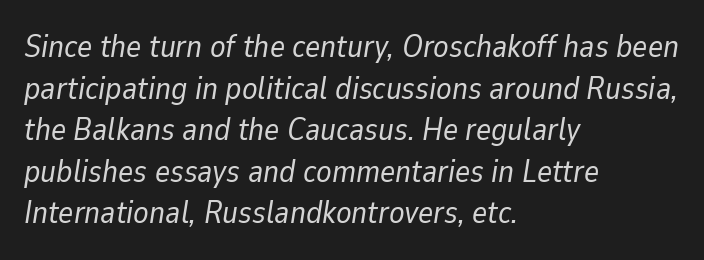
{"italic": "yes", "lean": "right", "slant_degrees": 9, "bold": "no", "weight": "regular", "width": "normal", "stroke_contrast": "low", "x_height": "medium", "monospaced": "no", "underline": "no", "align": "left", "line_spacing": "normal", "line_spacing_ratio": 1.3, "letter_spacing": "normal", "letter_spacing_em": 0.0, "glyph_px": 32}
